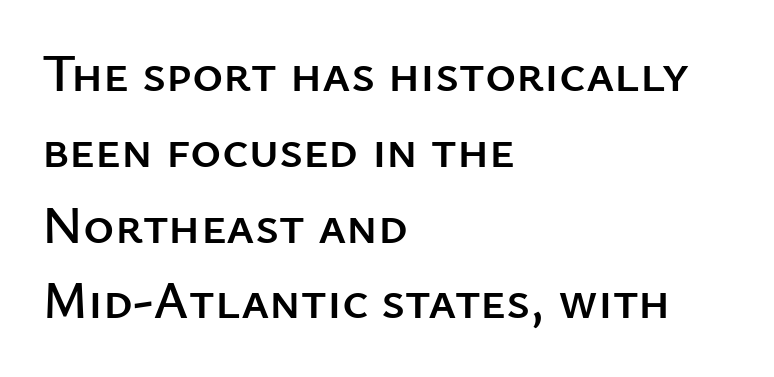
Looks like regular typesetting: each glyph gets only the width it needs. Casual observation: everything's shoved over to the left. The rendering uses a moderate line-height, typical for paragraphs. How are the letters spaced? Ordinarily, with no added tracking. The face used here is a sans, in the tradition of grotesques and geometrics.
